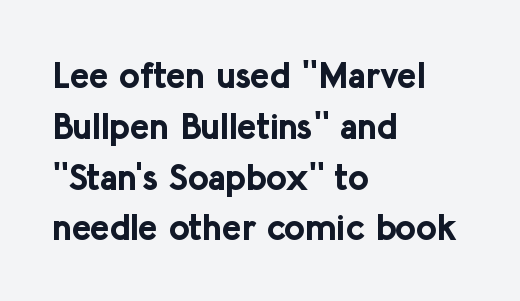
Q: Is the text bold? A: Yes.
Q: Is the text italic (slanted)? A: No, it is upright.
Q: Is the typeface a serif or a sans-serif typeface? A: Sans-serif.
Q: Is the text underlined? A: No.
Q: How is the paragraph aligned? A: Left-aligned.
Q: Is the spacing between letters normal or unusually wide? A: Normal.
Q: Is the spacing between lines tight, normal or loose? A: Normal.
Q: Width (condensed, normal, or wide)? A: Normal.
Q: Stroke contrast? A: Low.
Q: x-height? A: Medium.
Q: Monospaced? A: No.
